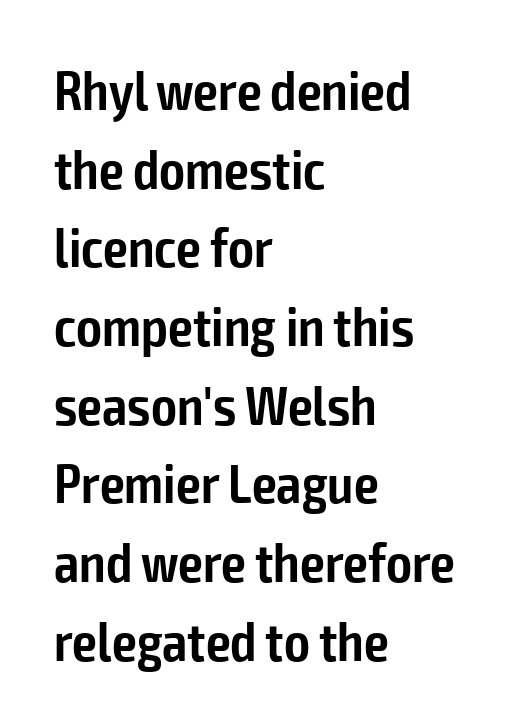
The image shows 55 px semibold, condensed sans-serif type, upright; set left-aligned, normal line spacing (1.43x), normal letter spacing, not underlined; low stroke contrast and a medium x-height.
